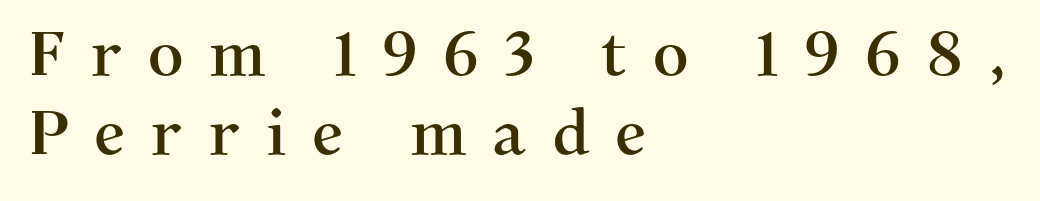
The image shows 62 px serif type, upright; set left-aligned, normal line spacing (1.28x), unusually wide letter spacing (+0.41 em), not underlined; medium stroke contrast and a medium x-height.
